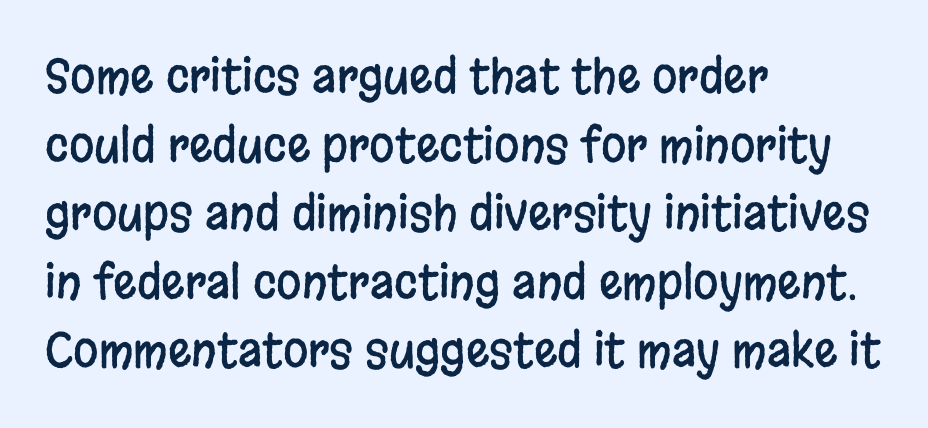
Think of a printed novel: that variable character pitch is what you see here. This is the regular roman posture of the typeface. The face used here is a sans, in the tradition of grotesques and geometrics. Honestly, there is no underline to notice here at all. Leading: standard. Between one letter and the next there's only the usual sliver of space.
